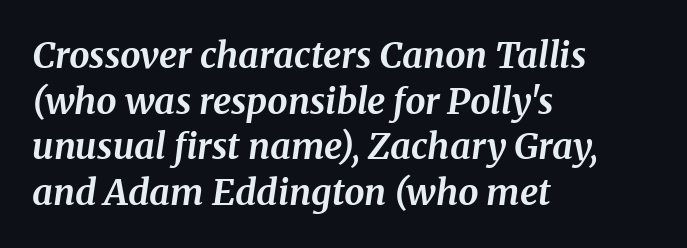
The image shows 36 px bold serif type, italic (leaning right); set left-aligned, normal line spacing (1.27x), normal letter spacing, not underlined; medium stroke contrast and a medium x-height.
